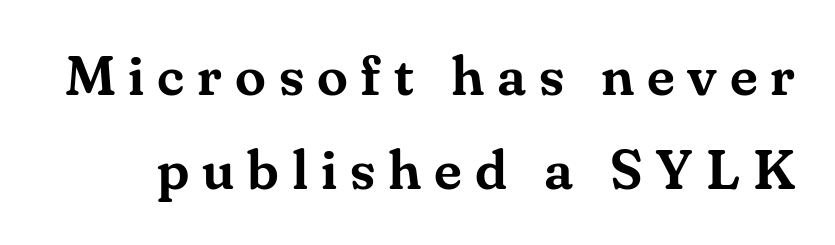
{"serif": "yes", "italic": "no", "width": "normal", "stroke_contrast": "medium", "x_height": "small", "monospaced": "no", "underline": "no", "line_spacing": "normal", "line_spacing_ratio": 1.68, "letter_spacing": "wide", "letter_spacing_em": 0.23, "glyph_px": 56}
